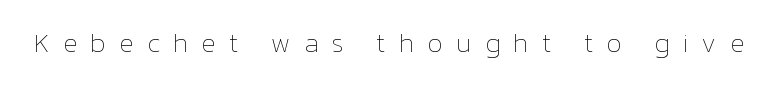
{"italic": "no", "bold": "no", "underline": "no", "letter_spacing": "wide", "letter_spacing_em": 0.48, "glyph_px": 27}
